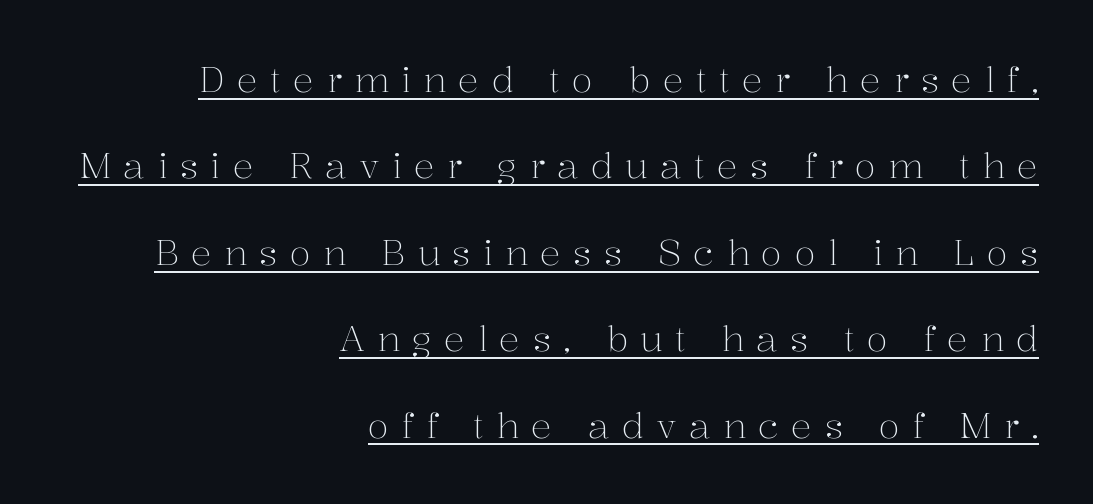
Q: Is the text bold? A: No.
Q: Is the text italic (slanted)? A: No, it is upright.
Q: Is the typeface a serif or a sans-serif typeface? A: Serif.
Q: Is the text underlined? A: Yes.
Q: How is the paragraph aligned? A: Right-aligned.
Q: Is the spacing between letters normal or unusually wide? A: Unusually wide.
Q: Is the spacing between lines tight, normal or loose? A: Loose.
Q: Width (condensed, normal, or wide)? A: Normal.
Q: Stroke contrast? A: Medium.
Q: x-height? A: Medium.
Q: Monospaced? A: No.
